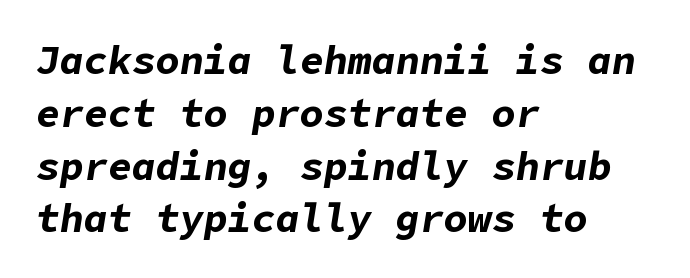
The image shows 40 px bold type, italic (leaning right); set left-aligned, normal line spacing (1.32x), normal letter spacing, not underlined; low stroke contrast and a medium x-height.
